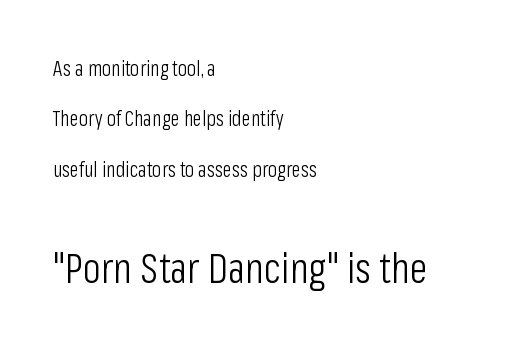
Q: Is the text bold? A: No.
Q: Is the text italic (slanted)? A: No, it is upright.
Q: Is the typeface a serif or a sans-serif typeface? A: Sans-serif.
Q: Is the text underlined? A: No.
Q: How is the paragraph aligned? A: Left-aligned.
Q: Is the spacing between letters normal or unusually wide? A: Normal.
Q: Is the spacing between lines tight, normal or loose? A: Loose.
Q: Which block of text is set in a larger size, the first (top) or the second (bottom)? A: The second (bottom) one.
Q: Width (condensed, normal, or wide)? A: Condensed.
Q: Stroke contrast? A: Low.
Q: x-height? A: Medium.
Q: Monospaced? A: No.
